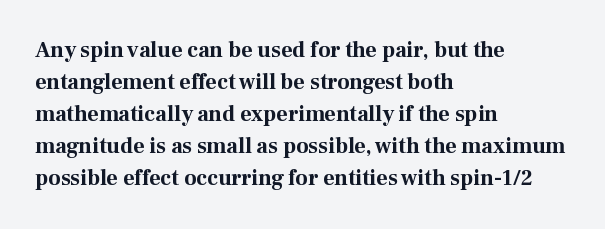
{"italic": "no", "bold": "yes", "underline": "no", "align": "left", "line_spacing": "normal", "line_spacing_ratio": 1.46, "letter_spacing": "normal", "letter_spacing_em": 0.0, "glyph_px": 22}
